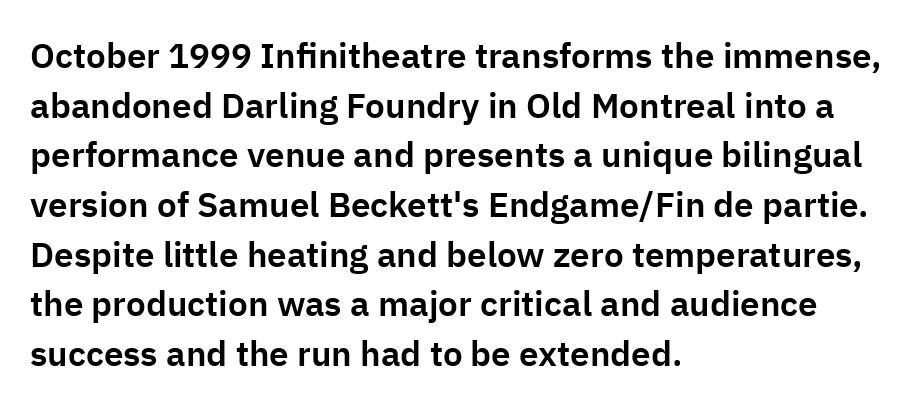
Q: Is the text italic (slanted)? A: No, it is upright.
Q: Is the typeface a serif or a sans-serif typeface? A: Sans-serif.
Q: Is the text underlined? A: No.
Q: How is the paragraph aligned? A: Left-aligned.
Q: Is the spacing between letters normal or unusually wide? A: Normal.
Q: Is the spacing between lines tight, normal or loose? A: Normal.
Q: Width (condensed, normal, or wide)? A: Normal.
Q: Stroke contrast? A: Low.
Q: x-height? A: Medium.
Q: Monospaced? A: No.
